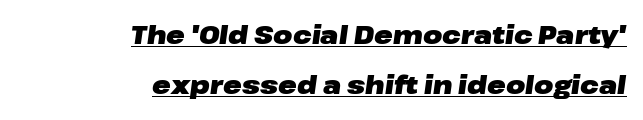
{"italic": "yes", "lean": "right", "slant_degrees": 8, "bold": "yes", "underline": "yes", "align": "right", "line_spacing": "loose", "line_spacing_ratio": 2.01, "letter_spacing": "normal", "letter_spacing_em": 0.0, "glyph_px": 25}
